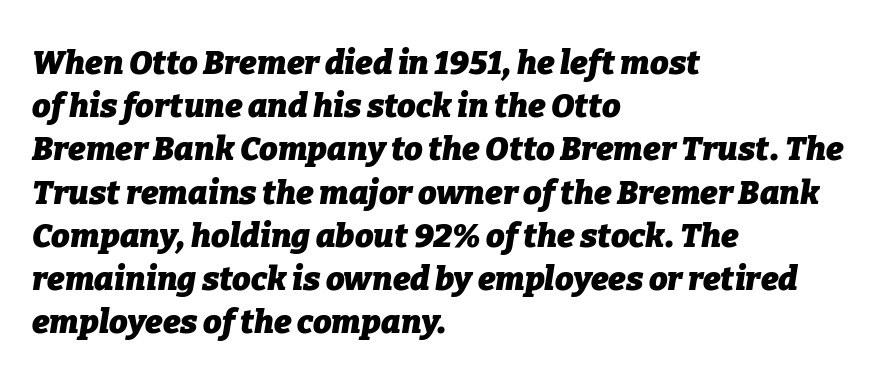
Students, observe: this is what conventionally led text looks like. The face used here is proportionally spaced, like ordinary book or web type. Any mark beneath the type? The region is blank. A typesetter would mark this as italic. This sample uses plain, unmodified letter spacing.
